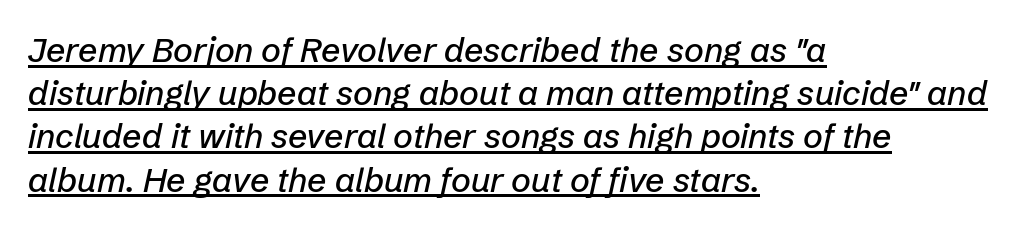
Q: Is the text italic (slanted)? A: Yes, it leans right by about 12 degrees.
Q: Is the text underlined? A: Yes.
Q: How is the paragraph aligned? A: Left-aligned.
Q: Is the spacing between letters normal or unusually wide? A: Normal.
Q: Is the spacing between lines tight, normal or loose? A: Normal.
Q: Width (condensed, normal, or wide)? A: Normal.
Q: Stroke contrast? A: Low.
Q: x-height? A: Medium.
Q: Monospaced? A: No.
